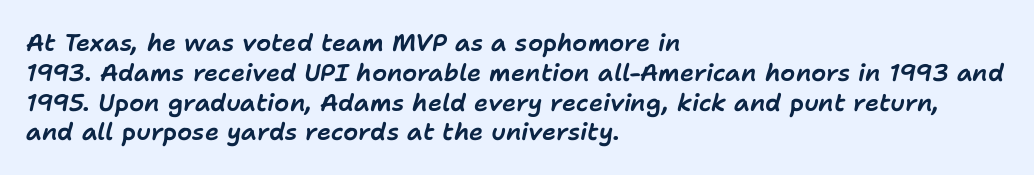
The space beneath each line is pristine and unruled. Spacing between characters is what you'd get straight out of the box. This sample is left-justified, so line endings fall wherever the words run out. Style check: oblique.
